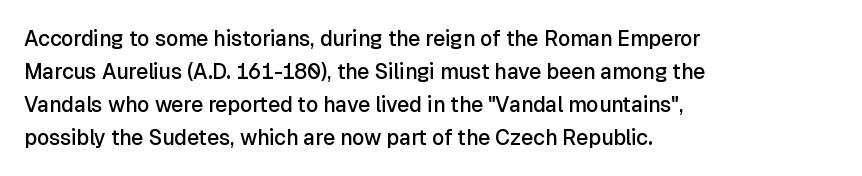
You could call the tracking neutral — neither tight nor loose. Which margin do the lines hug? The left one — the right edge is uneven. Regarding leading, the lines here are spaced in the standard way. Does the weight exceed regular? Yes, but only to semibold. The glyphs are unaccompanied by any horizontal stroke below them.
